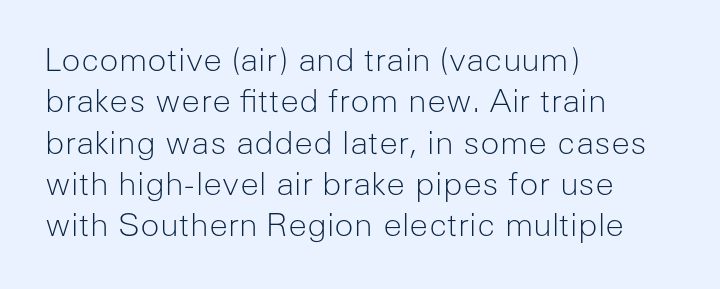
{"serif": "no", "italic": "no", "bold": "no", "weight": "light", "width": "normal", "stroke_contrast": "low", "x_height": "medium", "monospaced": "no", "underline": "no", "align": "left", "line_spacing": "normal", "line_spacing_ratio": 1.29, "letter_spacing": "normal", "letter_spacing_em": 0.0, "glyph_px": 32}
